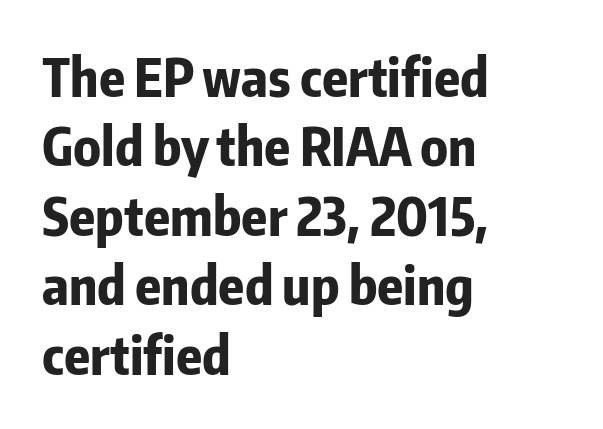
The image shows 53 px bold, condensed sans-serif type, upright; set left-aligned, normal line spacing (1.31x), normal letter spacing, not underlined; low stroke contrast and a medium x-height.
